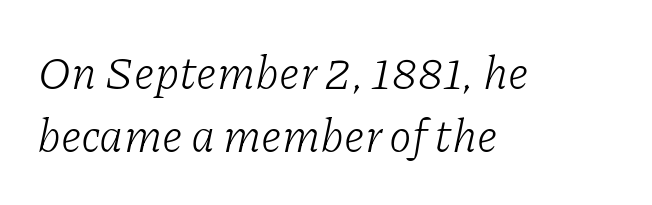
The image shows 46 px light serif type, italic (leaning right); set left-aligned, normal line spacing (1.37x), normal letter spacing, not underlined; low stroke contrast and a medium x-height.
